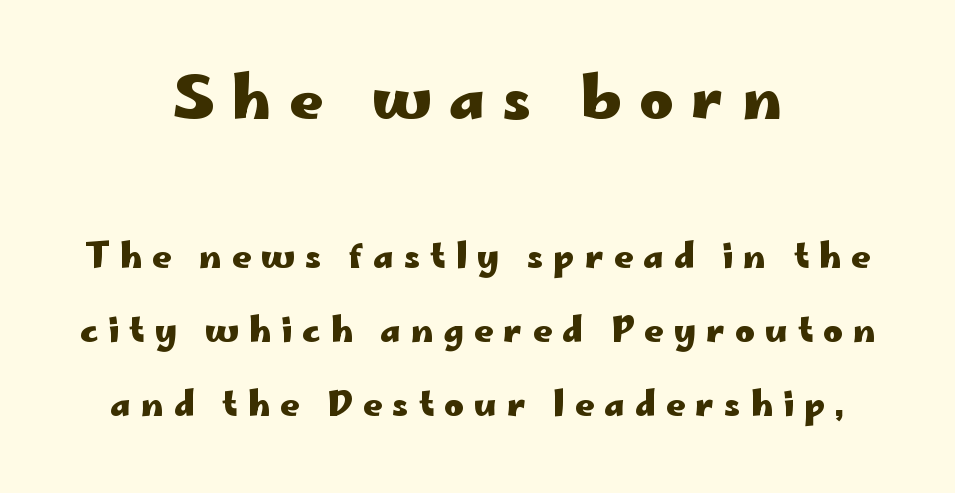
The letters are bold, with thick, heavy strokes. Typographically, this falls in the sans-serif category. This rendering uses center alignment, leaving both contours irregular but symmetric. Honestly, the letter spacing is so wide it's the main thing you notice.
